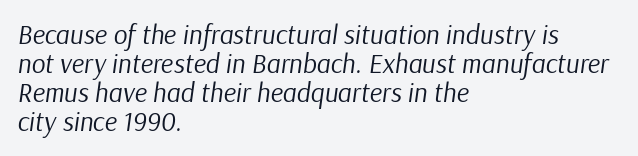
The image shows 27 px text type, italic (leaning right); set left-aligned, tight line spacing (1.08x), normal letter spacing, not underlined.
